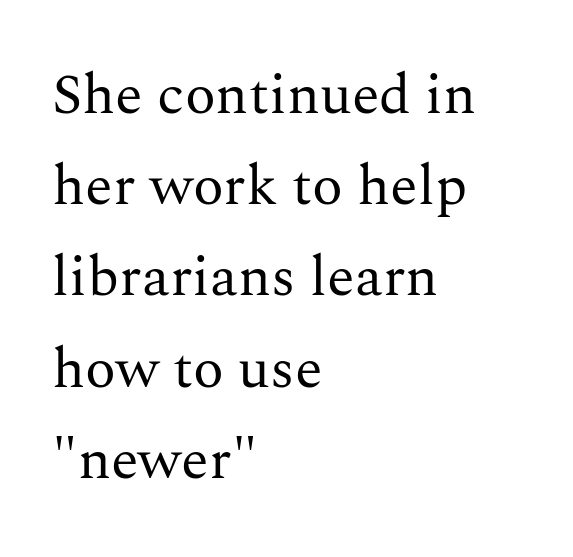
Underline: absent. When letters stand straight like this, we call the style roman or upright. If you drew a ruler down the left edge, every line would touch it. The weight would be labelled regular, book, light, or lighter still. Yep, those are serifs on the letters. A typesetter would call this proportional, since set widths differ per character.
